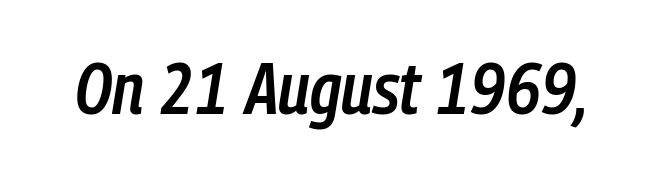
Q: Is the text bold? A: Semi-bold.
Q: Is the text italic (slanted)? A: Yes, it leans right by about 9 degrees.
Q: Is the text underlined? A: No.
Q: Is the spacing between letters normal or unusually wide? A: Normal.
Q: Width (condensed, normal, or wide)? A: Condensed.
Q: Stroke contrast? A: Low.
Q: x-height? A: Medium.
Q: Monospaced? A: No.
